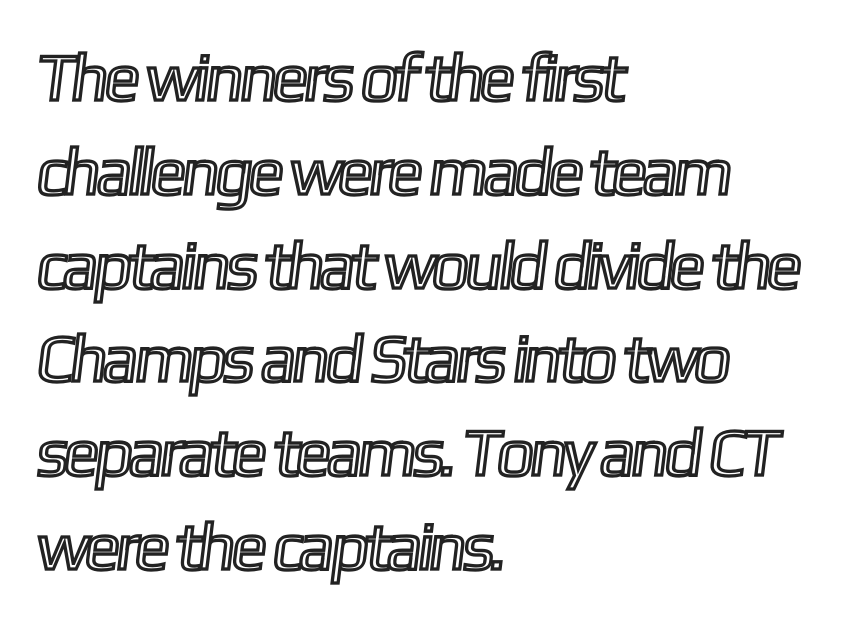
The image shows 67 px condensed type; set left-aligned, normal line spacing (1.4x), normal letter spacing, not underlined; a medium x-height.
